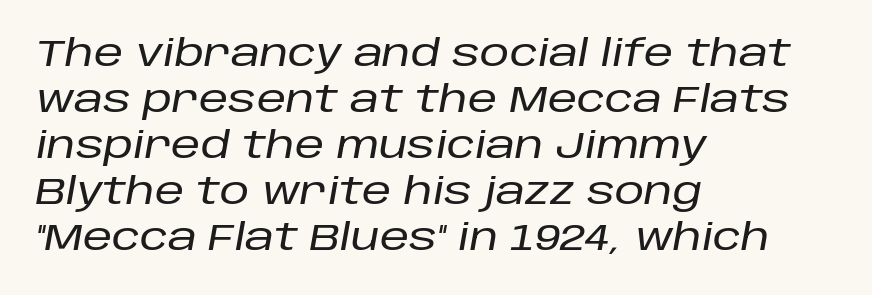
{"italic": "yes", "lean": "right", "slant_degrees": 10, "width": "normal", "stroke_contrast": "low", "x_height": "large", "monospaced": "no", "underline": "no", "align": "left", "line_spacing_ratio": 1.24, "letter_spacing": "normal", "letter_spacing_em": 0.0, "glyph_px": 37}
